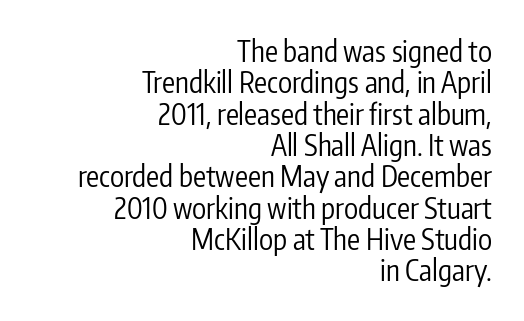
These lines are rendered in a variable-pitch font. The letters stand upright; this is a roman face. The tracking reads as untouched default to a designer's eye. What's the leading like? Squeezed, with rows nearly overlapping.
